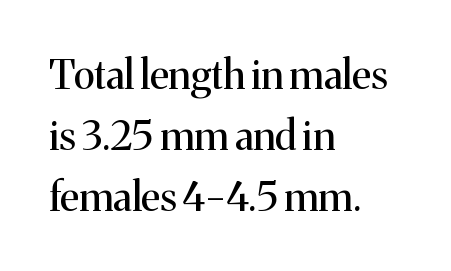
The image shows 40 px regular-weight serif type, upright; set left-aligned, normal line spacing (1.52x), normal letter spacing, not underlined; medium stroke contrast and a medium x-height.
